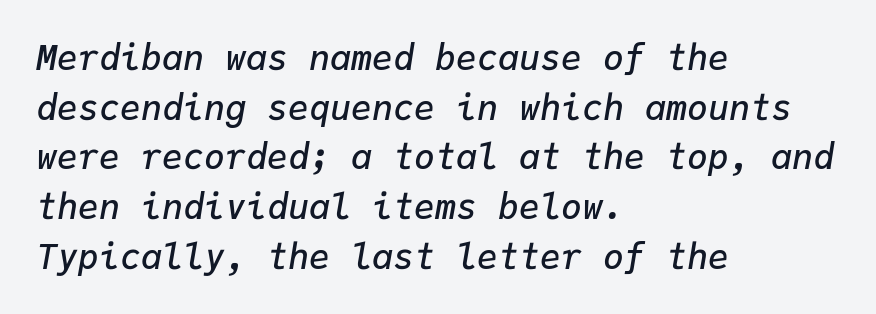
The image shows 35 px semibold type, italic (leaning right), monospaced; set left-aligned, normal line spacing (1.42x), normal letter spacing, not underlined; low stroke contrast and a medium x-height.
